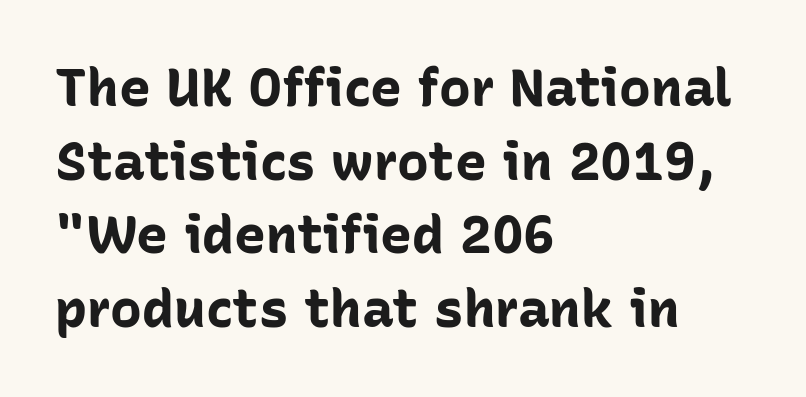
Think of a printed novel: that variable character pitch is what you see here. The letters stand upright; this is a roman face. Font category for this specimen: sans-serif. Notice how thick the strokes are: this is what a full bold looks like.
